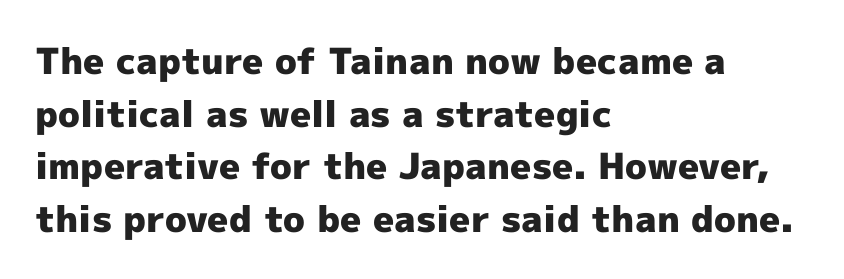
No feet cap the strokes, marking this as sans-serif type. The block of text has a typical density, with ordinary space between rows. Each letter keeps its own natural width here, so spacing adapts to shape. Glyph-to-glyph distance matches everyday printed text. Left-aligned paragraph, ragged on the right. The strokes are fattened all the way to bold.
